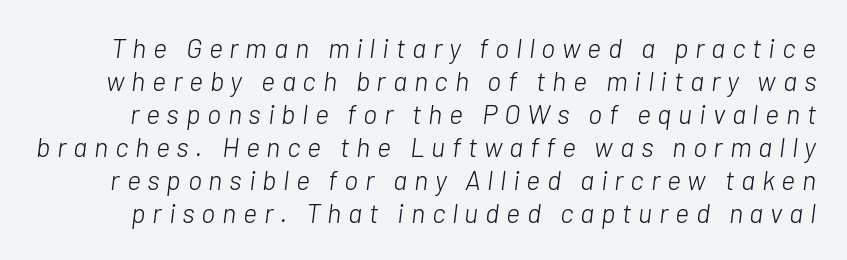
Bare-footed words on every line. This is not heavy type; no bold has been used. Tracking here is generous; glyphs stand well apart from one another. Yep, that's italic — everything's leaning.
